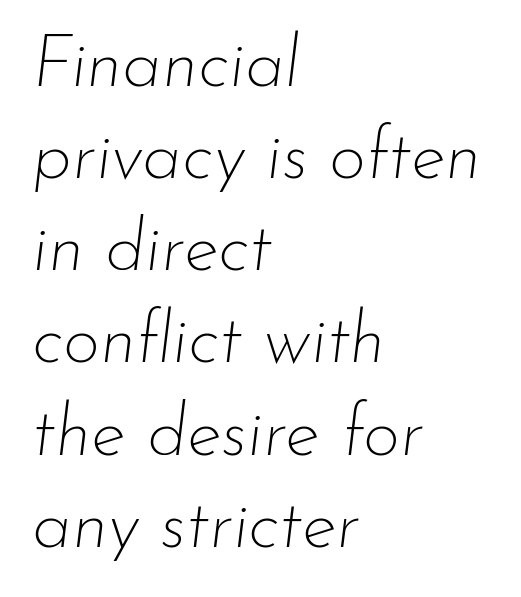
Q: Is the text bold? A: No.
Q: Is the text italic (slanted)? A: Yes, it leans right by about 7 degrees.
Q: Is the text underlined? A: No.
Q: How is the paragraph aligned? A: Left-aligned.
Q: Is the spacing between letters normal or unusually wide? A: Normal.
Q: Is the spacing between lines tight, normal or loose? A: Normal.
Q: Width (condensed, normal, or wide)? A: Normal.
Q: Stroke contrast? A: Low.
Q: x-height? A: Small.
Q: Monospaced? A: No.
